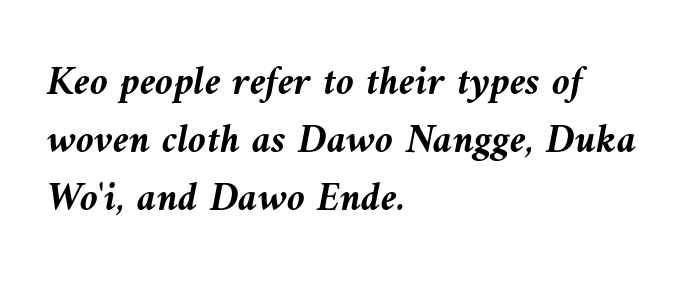
{"italic": "yes", "lean": "left", "slant_degrees": 10, "bold": "yes", "weight": "semibold", "width": "normal", "stroke_contrast": "medium", "x_height": "medium", "monospaced": "no", "underline": "no", "align": "left", "line_spacing": "normal", "line_spacing_ratio": 1.42, "letter_spacing": "normal", "letter_spacing_em": 0.0, "glyph_px": 41}
